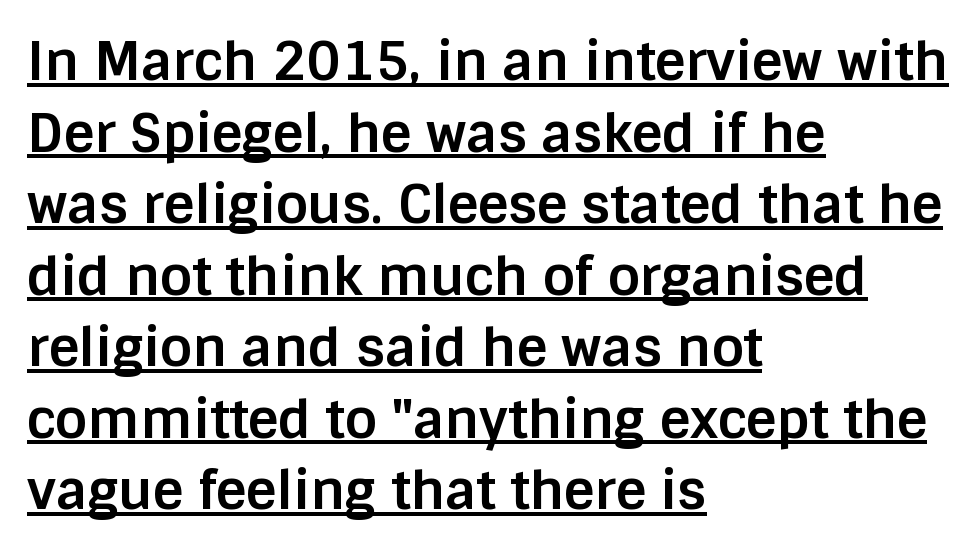
Q: Is the text bold? A: Yes.
Q: Is the text italic (slanted)? A: No, it is upright.
Q: Is the typeface a serif or a sans-serif typeface? A: Sans-serif.
Q: Is the text underlined? A: Yes.
Q: How is the paragraph aligned? A: Left-aligned.
Q: Is the spacing between letters normal or unusually wide? A: Normal.
Q: Is the spacing between lines tight, normal or loose? A: Normal.
Q: Width (condensed, normal, or wide)? A: Normal.
Q: Stroke contrast? A: Low.
Q: x-height? A: Large.
Q: Monospaced? A: No.
